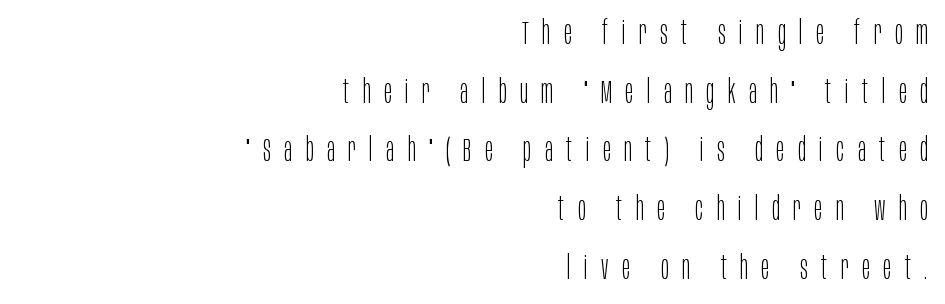
Check where the strokes stop: nothing finishes them off — pure sans. This rendering widens character spacing well past its baseline value. The font's upright variant was chosen for this text. Decoration check: the copy has no underline. Line endings align vertically; line beginnings do not.
